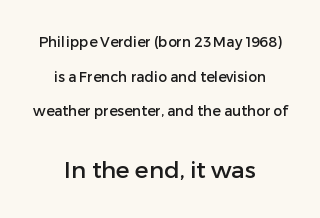
The letters stand straight up with perfectly vertical stems. This layout puts the modest block above and the oversized block below. Check the space under the baseline: it is left empty. The passage shown has conventional tracking throughout. The rag falls on both sides of this text block equally.
